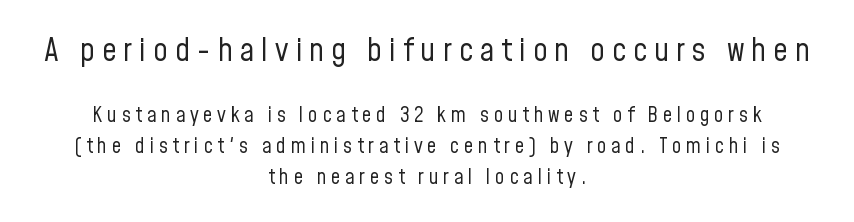
Grotesque or geometric, the face here clearly has no serifs. These lines have a slow, spaced-out rhythm from letter to letter. Counters stay open thanks to moderate or lighter strokes. The face used here is proportionally spaced, like ordinary book or web type. The foot of each line stays bare and open.
